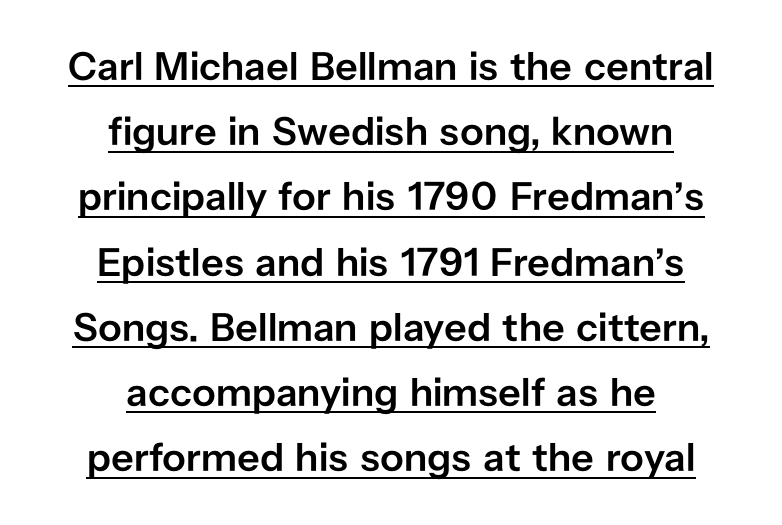
The image shows 40 px semibold sans-serif type, upright; set centered, normal line spacing (1.63x), normal letter spacing, underlined; low stroke contrast and a medium x-height.
